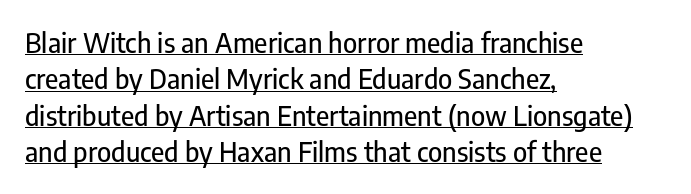
The lines are quadded left. If you drew a line through each stem, it would be perfectly vertical. Compared with typical body copy, the letter spacing here is the same. Vertically, the passage feels balanced, rows spaced as you'd expect.
